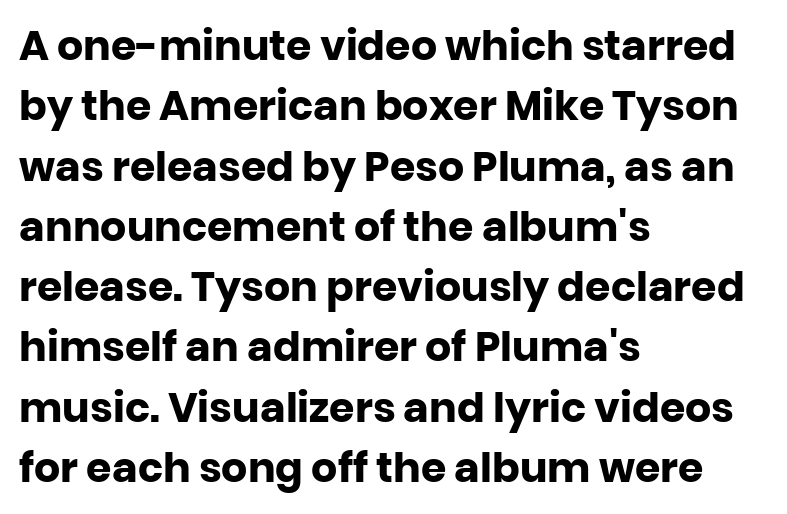
Does the leading feel generous? No, just average. The tracking reads as untouched default to a designer's eye. Type without underlining. The typesetting leans heavy: a genuine bold. Do the characters align in a grid? No, the font is proportional. The typesetter chose a ragged-right arrangement here.
